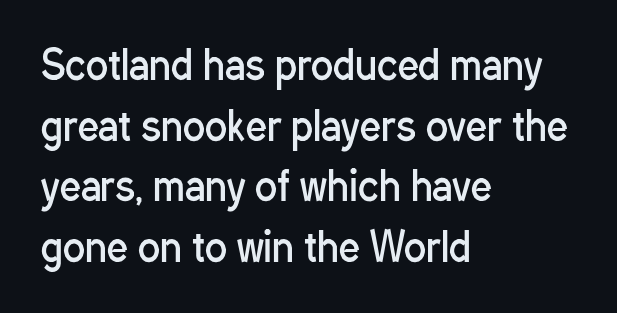
Q: Is the text bold? A: No.
Q: Is the text italic (slanted)? A: No, it is upright.
Q: Is the typeface a serif or a sans-serif typeface? A: Sans-serif.
Q: Is the text underlined? A: No.
Q: How is the paragraph aligned? A: Left-aligned.
Q: Is the spacing between letters normal or unusually wide? A: Normal.
Q: Is the spacing between lines tight, normal or loose? A: Normal.
Q: Width (condensed, normal, or wide)? A: Condensed.
Q: Stroke contrast? A: Low.
Q: x-height? A: Medium.
Q: Monospaced? A: No.
